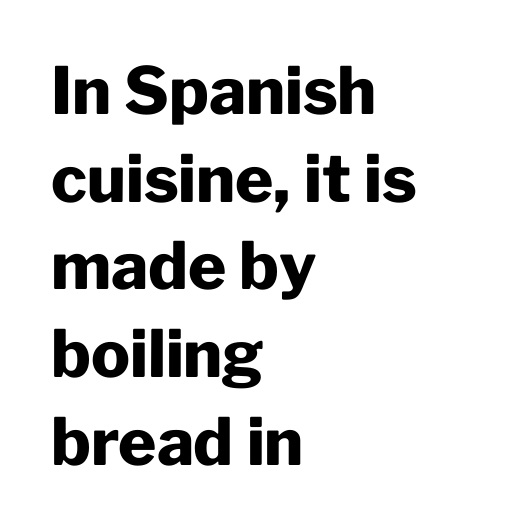
The image shows 65 px heavy sans-serif type, upright; set left-aligned, normal line spacing (1.35x), normal letter spacing, not underlined; low stroke contrast and a medium x-height.
